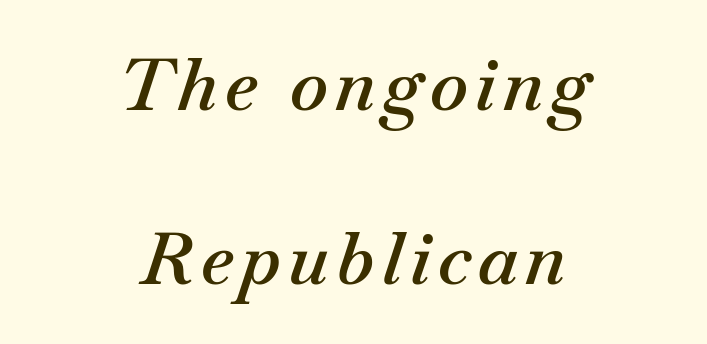
Q: Is the text bold? A: Semi-bold.
Q: Is the text italic (slanted)? A: Yes, it leans right by about 18 degrees.
Q: Is the text underlined? A: No.
Q: How is the paragraph aligned? A: Centered.
Q: Is the spacing between lines tight, normal or loose? A: Loose.
Q: Width (condensed, normal, or wide)? A: Normal.
Q: Stroke contrast? A: Medium.
Q: x-height? A: Small.
Q: Monospaced? A: No.
